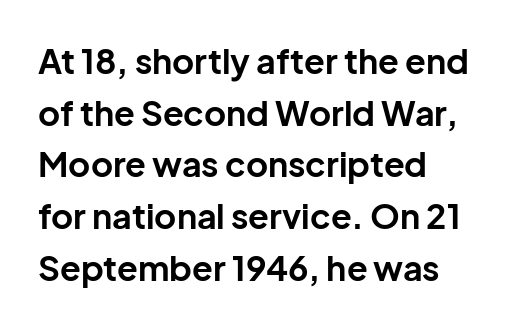
The image shows 34 px bold sans-serif type, upright; set left-aligned, normal line spacing (1.52x), normal letter spacing, not underlined; low stroke contrast and a medium x-height.
